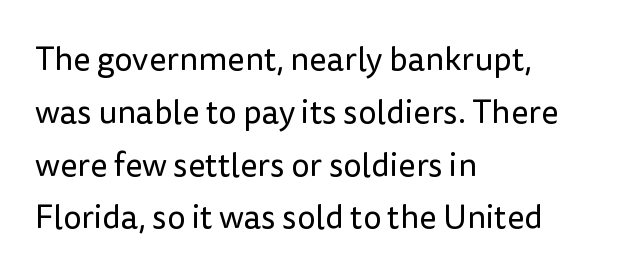
The image shows 33 px regular-weight sans-serif type, upright; set left-aligned, normal line spacing (1.6x), normal letter spacing, not underlined; low stroke contrast and a medium x-height.
